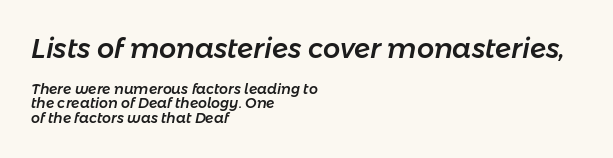
{"italic": "yes", "lean": "right", "slant_degrees": 11, "underline": "no", "align": "left", "line_spacing": "tight", "line_spacing_ratio": 1.02, "letter_spacing": "normal", "letter_spacing_em": 0.0, "larger_block": "first", "size_ratio": 1.93, "glyph_px": 27}
